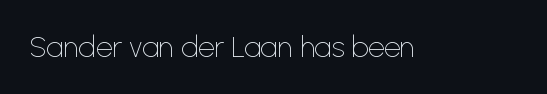
Letterform terminals end flat and unadorned throughout the passage. Standard letterfit; no display-style spreading of the glyphs. Looks like regular typesetting: each glyph gets only the width it needs. Stroke thickness stays within the range of a standard reading face or lighter. Letters rest on an invisible, unmarked baseline.
